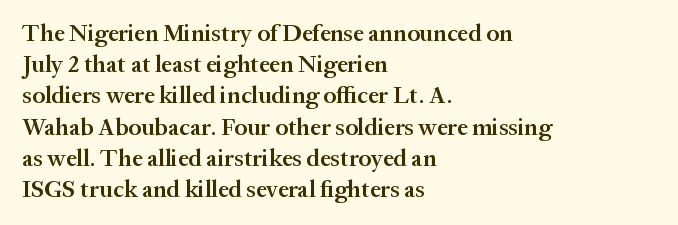
Q: Is the text bold? A: Semi-bold.
Q: Is the text italic (slanted)? A: No, it is upright.
Q: Is the text underlined? A: No.
Q: How is the paragraph aligned? A: Left-aligned.
Q: Is the spacing between letters normal or unusually wide? A: Normal.
Q: Is the spacing between lines tight, normal or loose? A: Normal.
